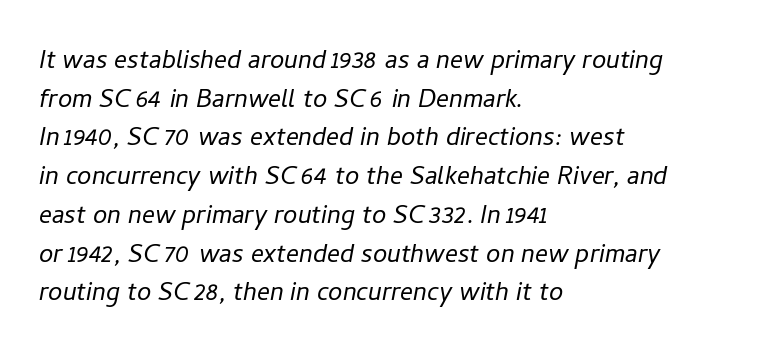
{"italic": "yes", "lean": "right", "slant_degrees": 11, "bold": "no", "weight": "light", "width": "normal", "stroke_contrast": "low", "x_height": "medium", "monospaced": "no", "underline": "no", "align": "left", "line_spacing_ratio": 1.21, "letter_spacing": "normal", "letter_spacing_em": 0.0, "glyph_px": 32}
